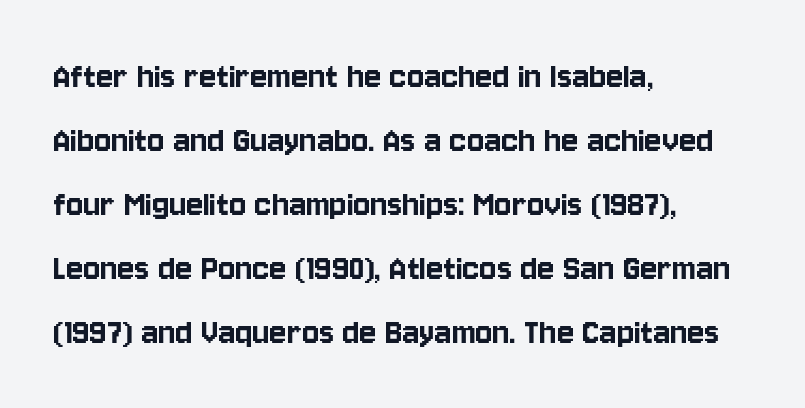
Unmarked baselines from the first word to the last. Which margin do the lines hug? The left one — the right edge is uneven. To sum up the face: it is a sans, with no serifs. A roman cut, with each character standing at attention. What stands out about the letter spacing? Nothing — it is the standard amount.
